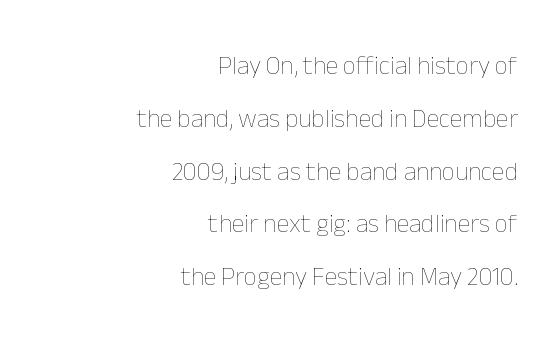
Q: Is the text bold? A: No.
Q: Is the text italic (slanted)? A: No, it is upright.
Q: Is the text underlined? A: No.
Q: How is the paragraph aligned? A: Right-aligned.
Q: Is the spacing between letters normal or unusually wide? A: Normal.
Q: Is the spacing between lines tight, normal or loose? A: Loose.
